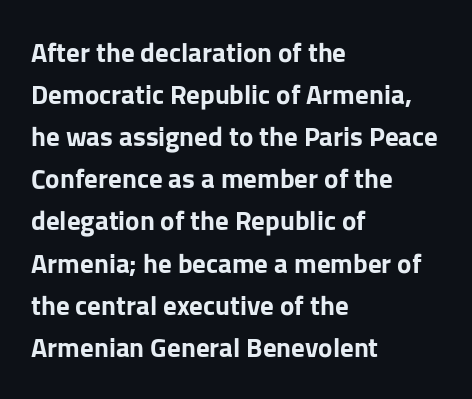
Nothing unusual about the tracking: characters are spaced as the font intends. Layout note: lines flush left. Does the lettering tilt? It doesn't — this is upright. The characters look thick and weighty, a clear bold. If you measured baseline to baseline, you'd find a middling distance. Underlining? Definitely not there.
